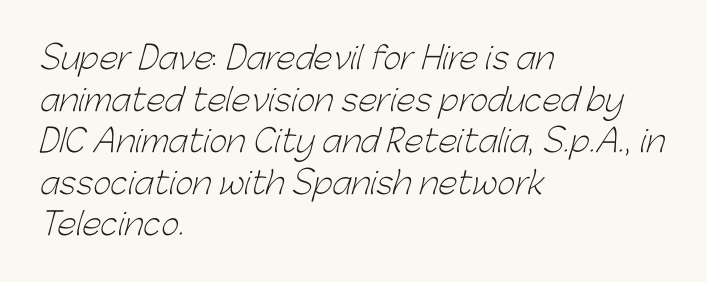
{"serif": "no", "bold": "no", "weight": "light", "width": "normal", "stroke_contrast": "low", "x_height": "medium", "monospaced": "no", "underline": "no", "align": "left", "line_spacing": "normal", "line_spacing_ratio": 1.34, "letter_spacing": "normal", "letter_spacing_em": 0.0, "glyph_px": 31}
